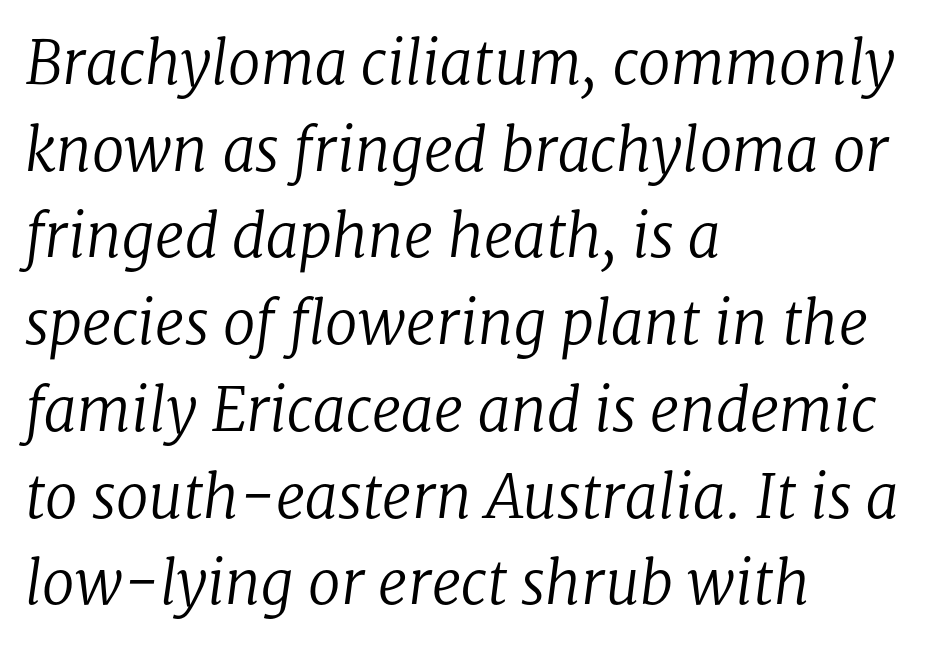
{"serif": "yes", "italic": "yes", "lean": "right", "slant_degrees": 8, "bold": "no", "weight": "regular", "width": "normal", "stroke_contrast": "low", "x_height": "medium", "monospaced": "no", "underline": "no", "align": "left", "line_spacing": "normal", "line_spacing_ratio": 1.47, "letter_spacing": "normal", "letter_spacing_em": 0.0, "glyph_px": 59}
